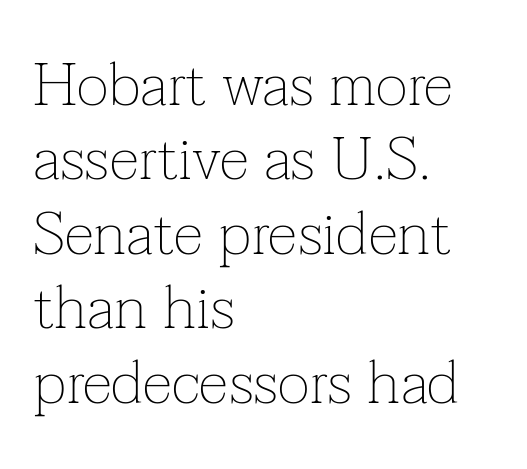
Proportional: the letters do not fall into vertical columns. The string is rendered with underlining switched off. It's the straight-up-and-down kind of type. Teacher's note: observe the even left margin — that is flush-left alignment. Stroke thickness stays within the range of a standard reading face or lighter.
